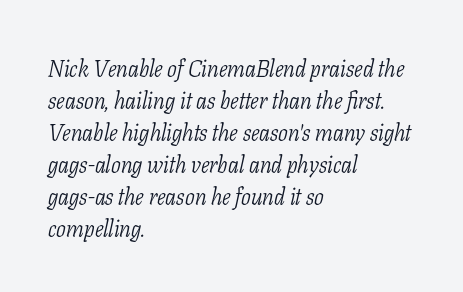
Q: Is the text bold? A: No.
Q: Is the text italic (slanted)? A: Yes, it leans right by about 11 degrees.
Q: Is the text underlined? A: No.
Q: How is the paragraph aligned? A: Left-aligned.
Q: Is the spacing between letters normal or unusually wide? A: Normal.
Q: Is the spacing between lines tight, normal or loose? A: Normal.
